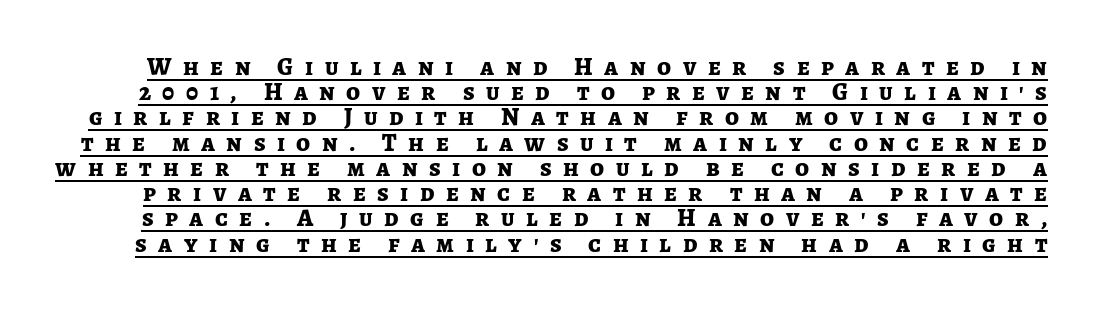
The image shows 25 px bold type, upright; set tight line spacing (1.01x), unusually wide letter spacing (+0.46 em), underlined.
